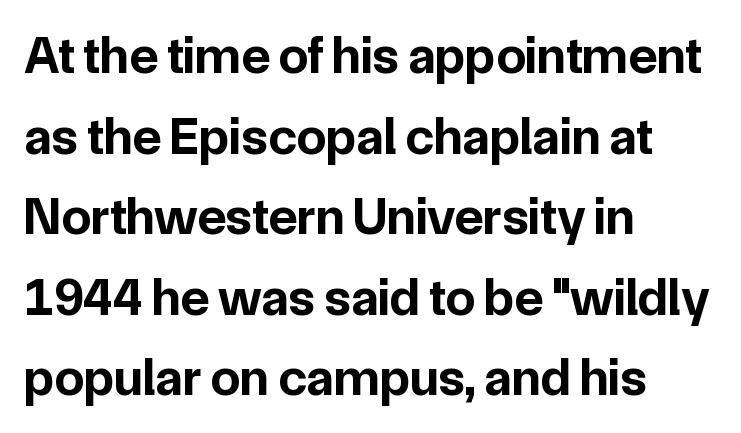
Q: Is the text bold? A: Yes.
Q: Is the text italic (slanted)? A: No, it is upright.
Q: Is the typeface a serif or a sans-serif typeface? A: Sans-serif.
Q: Is the text underlined? A: No.
Q: How is the paragraph aligned? A: Left-aligned.
Q: Is the spacing between letters normal or unusually wide? A: Normal.
Q: Is the spacing between lines tight, normal or loose? A: Normal.
Q: Width (condensed, normal, or wide)? A: Normal.
Q: Stroke contrast? A: Low.
Q: x-height? A: Medium.
Q: Monospaced? A: No.
